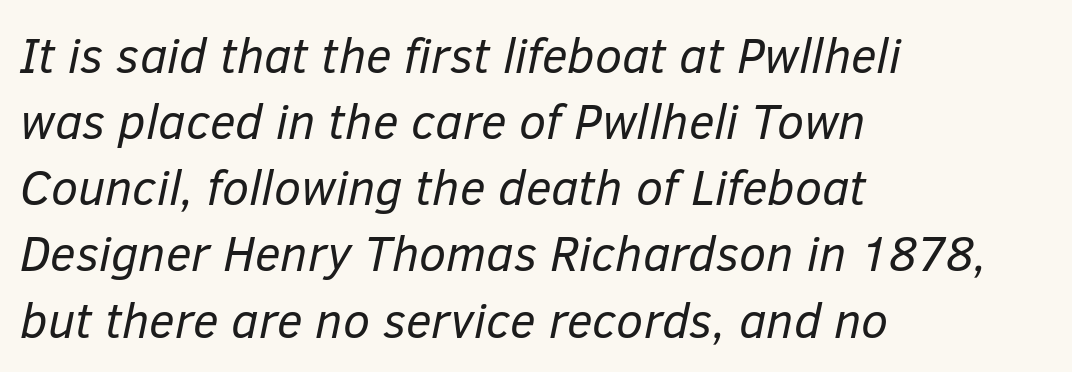
Q: Is the text bold? A: No.
Q: Is the text italic (slanted)? A: Yes, it leans right by about 12 degrees.
Q: Is the text underlined? A: No.
Q: How is the paragraph aligned? A: Left-aligned.
Q: Is the spacing between letters normal or unusually wide? A: Normal.
Q: Is the spacing between lines tight, normal or loose? A: Normal.
Q: Width (condensed, normal, or wide)? A: Normal.
Q: Stroke contrast? A: Low.
Q: x-height? A: Medium.
Q: Monospaced? A: No.
